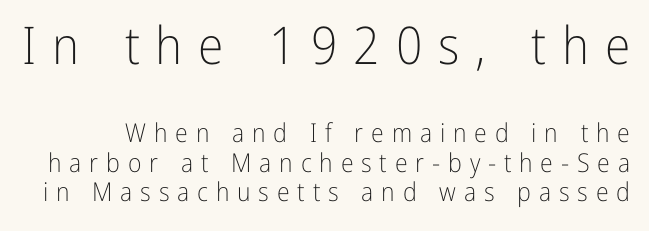
{"serif": "no", "italic": "no", "bold": "no", "weight": "light", "width": "condensed", "stroke_contrast": "low", "x_height": "medium", "monospaced": "no", "underline": "no", "line_spacing": "tight", "line_spacing_ratio": 1.13, "letter_spacing": "wide", "letter_spacing_em": 0.3, "larger_block": "first", "size_ratio": 2.0, "glyph_px": 52}
